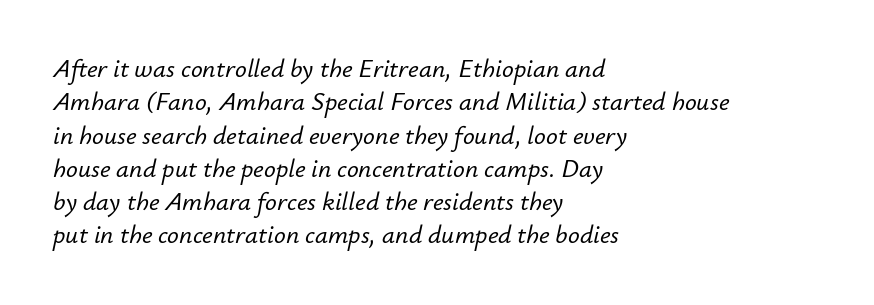
Q: Is the text italic (slanted)? A: Yes, it leans right by about 12 degrees.
Q: Is the text underlined? A: No.
Q: How is the paragraph aligned? A: Left-aligned.
Q: Is the spacing between letters normal or unusually wide? A: Normal.
Q: Is the spacing between lines tight, normal or loose? A: Normal.
